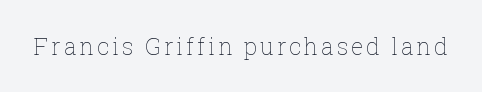
Honestly, there is no underline to notice here at all. This is roman type, the default non-slanted kind. Weight: not bold — regular or lighter.
